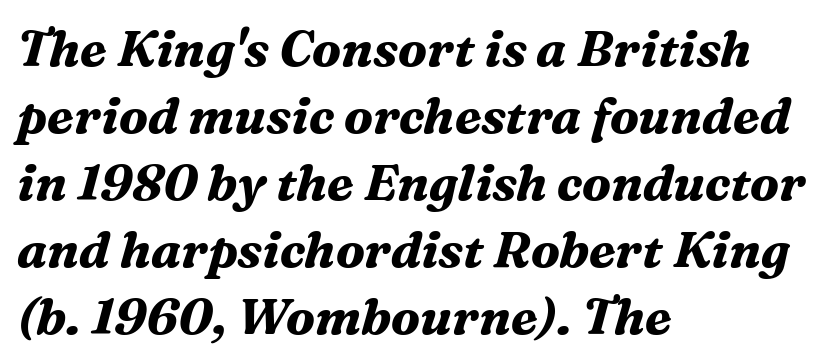
The image shows 50 px bold serif type, italic (leaning right); set left-aligned, normal line spacing (1.34x), normal letter spacing, not underlined; medium stroke contrast and a medium x-height.
